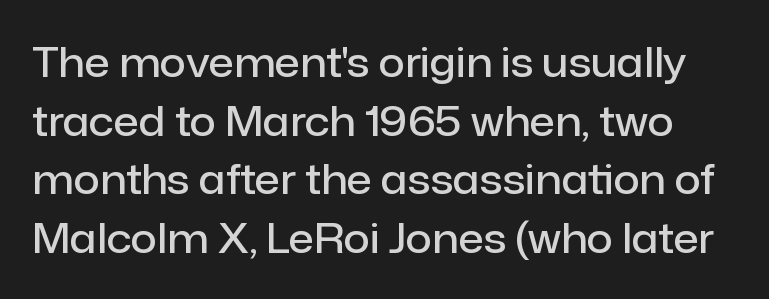
The image shows 41 px semibold sans-serif type, upright; set normal line spacing (1.43x), normal letter spacing, not underlined; low stroke contrast and a medium x-height.
